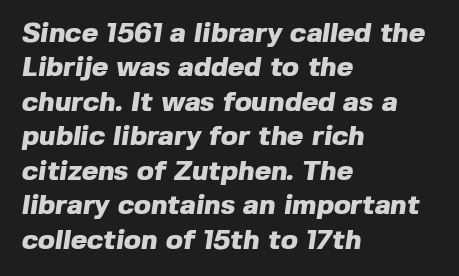
Q: Is the text bold? A: Yes.
Q: Is the typeface a serif or a sans-serif typeface? A: Sans-serif.
Q: Is the text underlined? A: No.
Q: How is the paragraph aligned? A: Left-aligned.
Q: Is the spacing between letters normal or unusually wide? A: Normal.
Q: Width (condensed, normal, or wide)? A: Normal.
Q: x-height? A: Medium.
Q: Monospaced? A: No.
